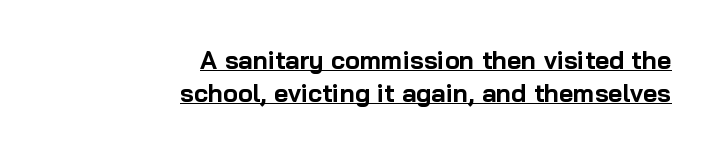
Q: Is the text bold? A: Yes.
Q: Is the text italic (slanted)? A: No, it is upright.
Q: Is the text underlined? A: Yes.
Q: How is the paragraph aligned? A: Right-aligned.
Q: Is the spacing between letters normal or unusually wide? A: Normal.
Q: Is the spacing between lines tight, normal or loose? A: Normal.
